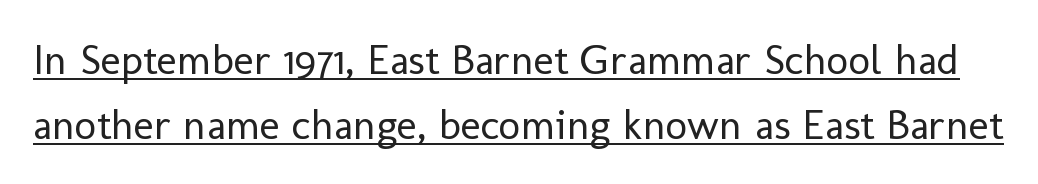
The image shows 43 px regular-weight sans-serif type, upright; set normal line spacing (1.52x), normal letter spacing, underlined; low stroke contrast and a medium x-height.
